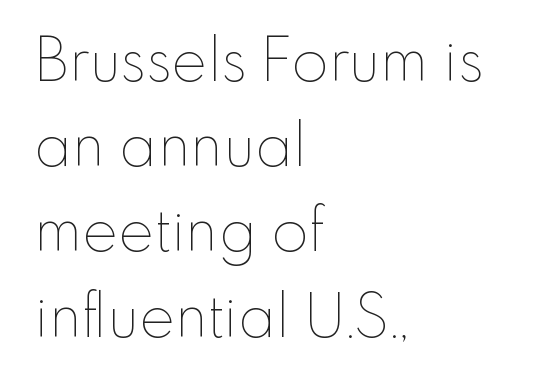
{"italic": "no", "bold": "no", "weight": "thin", "width": "normal", "stroke_contrast": "low", "x_height": "small", "monospaced": "no", "underline": "no", "align": "left", "line_spacing": "normal", "line_spacing_ratio": 1.42, "letter_spacing": "normal", "letter_spacing_em": 0.0, "glyph_px": 60}
